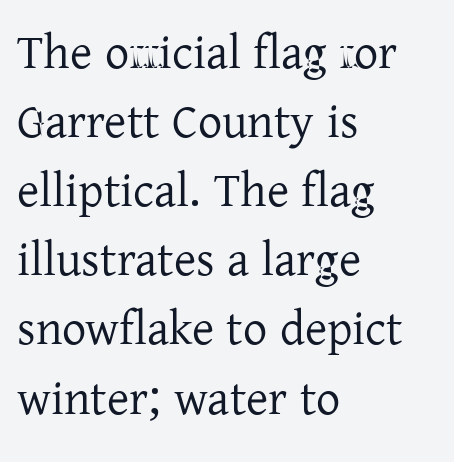
The passage shown is typed in a proportional face where columns would drift. Small tapered or slab feet sit at the stroke ends, so this counts as serif. How are the letters spaced? Ordinarily, with no added tracking. Nobody drew a line under any word here. The passage shown stacks its lines at a standard gap. These lines are set flush left with a ragged right edge.
